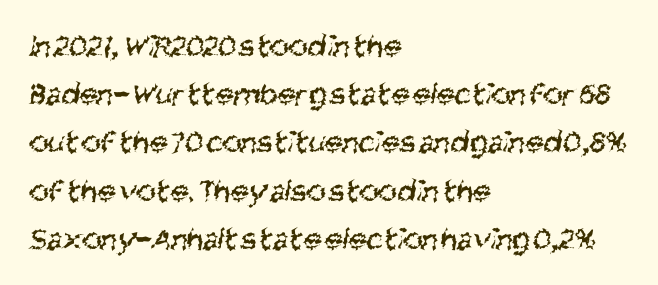
{"serif": "no", "bold": "no", "weight": "regular", "width": "condensed", "stroke_contrast": "medium", "x_height": "large", "monospaced": "no", "underline": "no", "align": "left", "line_spacing": "normal", "line_spacing_ratio": 1.46, "letter_spacing": "normal", "letter_spacing_em": 0.0, "glyph_px": 33}
